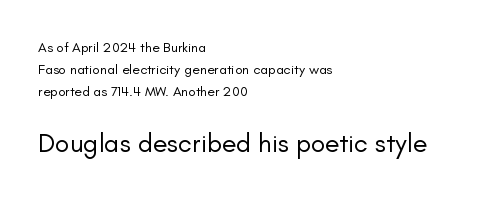
Standard letterfit; no display-style spreading of the glyphs. The face used here appears at its bigger size in the lower chunk. Does the lettering tilt? It doesn't — this is upright. The letterforms sit at book weight or below. These lines sit exactly where default settings would place them.
